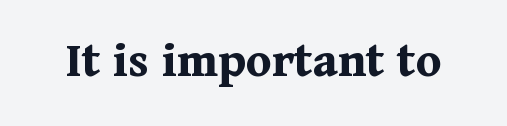
This rendering employs a face with finishing strokes, i.e., a serif. Default kerning and tracking; the words read as compact shapes. A full-strength bold gives these letters their thick strokes. Note the varied advance widths — an 'i' is clearly narrower than an 'm'.
